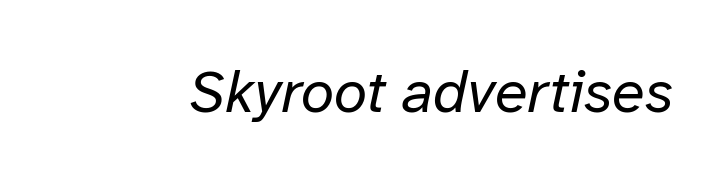
The foot of each line stays bare and open. The strokes carry an ordinary text weight at most. Inter-character spacing is left at the font's built-in metrics. Compared with ordinary roman type, these characters are visibly tilted. Do the characters align in a grid? No, the font is proportional.
